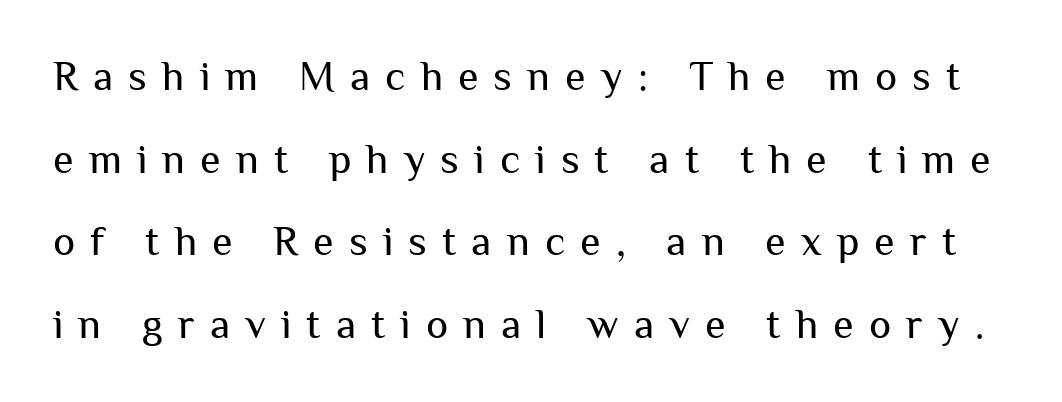
The image shows 42 px regular-weight sans-serif type, upright; set loose line spacing (1.97x), unusually wide letter spacing (+0.36 em), not underlined; medium stroke contrast and a medium x-height.
